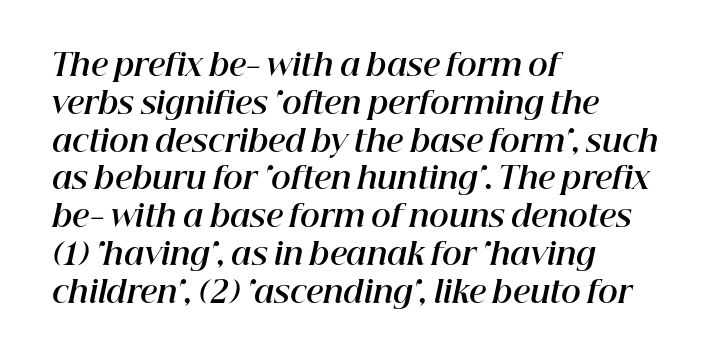
{"italic": "yes", "lean": "right", "slant_degrees": 12, "bold": "yes", "weight": "bold", "width": "normal", "stroke_contrast": "high", "x_height": "medium", "monospaced": "no", "underline": "no", "align": "left", "line_spacing": "normal", "line_spacing_ratio": 1.26, "letter_spacing": "normal", "letter_spacing_em": 0.0, "glyph_px": 30}
